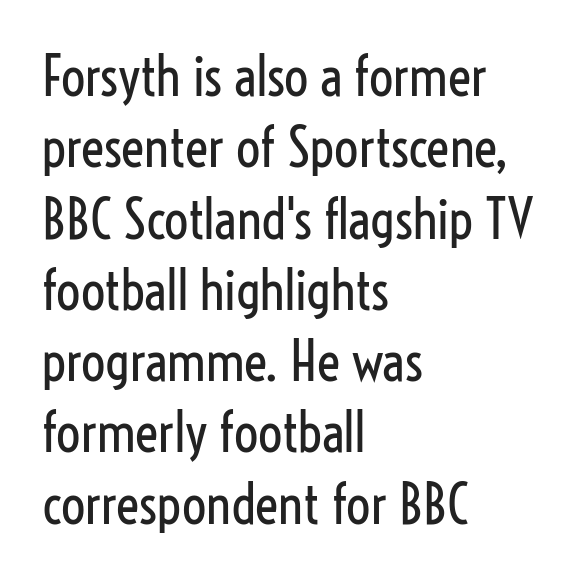
{"serif": "no", "italic": "no", "bold": "no", "weight": "regular", "width": "condensed", "stroke_contrast": "low", "x_height": "medium", "monospaced": "no", "underline": "no", "align": "left", "line_spacing": "normal", "line_spacing_ratio": 1.32, "letter_spacing": "normal", "letter_spacing_em": 0.0, "glyph_px": 54}
